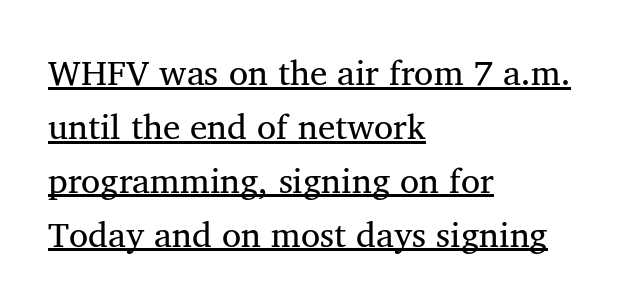
The image shows 35 px regular-weight serif type, upright; set left-aligned, normal line spacing (1.54x), normal letter spacing, underlined; medium stroke contrast and a medium x-height.
